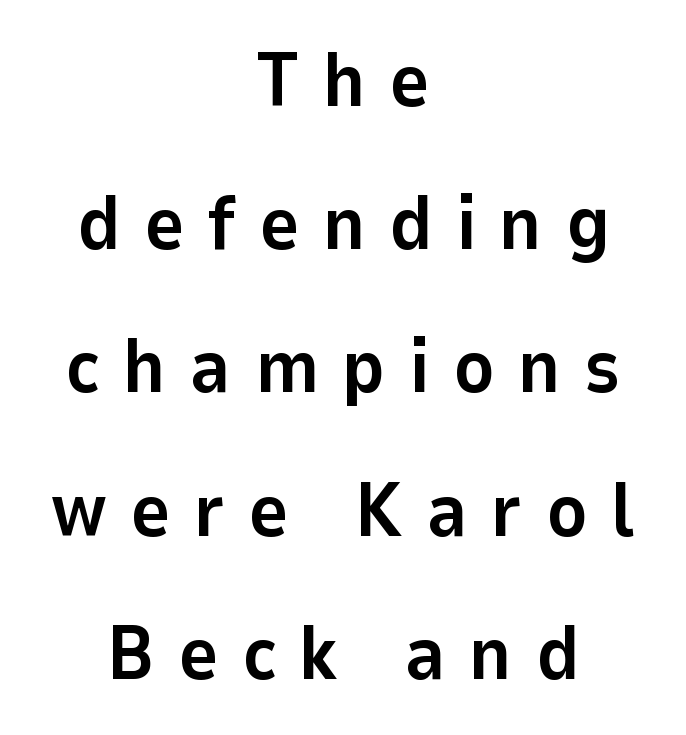
{"serif": "no", "italic": "no", "bold": "yes", "weight": "bold", "width": "normal", "stroke_contrast": "low", "x_height": "medium", "monospaced": "no", "underline": "no", "align": "center", "line_spacing_ratio": 1.86, "letter_spacing": "wide", "letter_spacing_em": 0.3, "glyph_px": 77}
